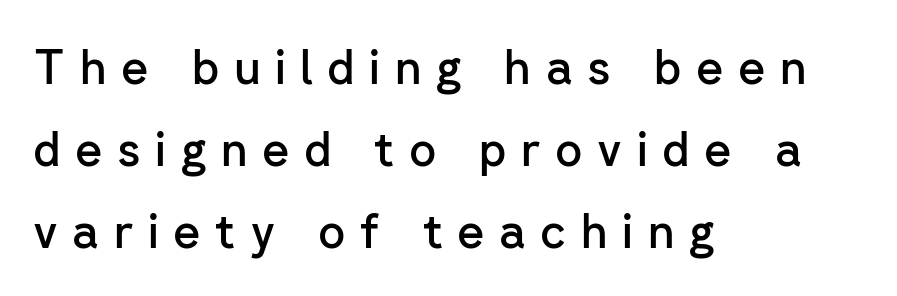
The image shows 47 px semibold sans-serif type, upright; set left-aligned, line spacing 1.75x, unusually wide letter spacing (+0.31 em), not underlined; low stroke contrast and a medium x-height.
